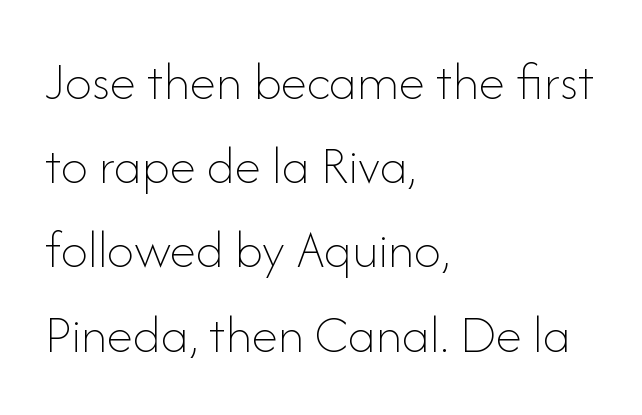
Posture: vertical. Notice how the passage keeps a crisp vertical edge on the left only. Observe the ordinary spacing: letters are neighbours, not strangers. Ink coverage per letter is moderate at most. Descenders are the only things crossing below the line. Is there much room between lines? A standard amount, neither cramped nor airy.
